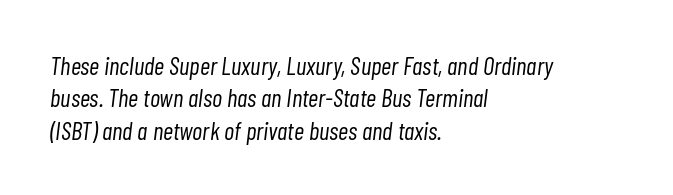
The image shows 25 px text type, italic (leaning right); set left-aligned, normal line spacing (1.3x), normal letter spacing, not underlined.
